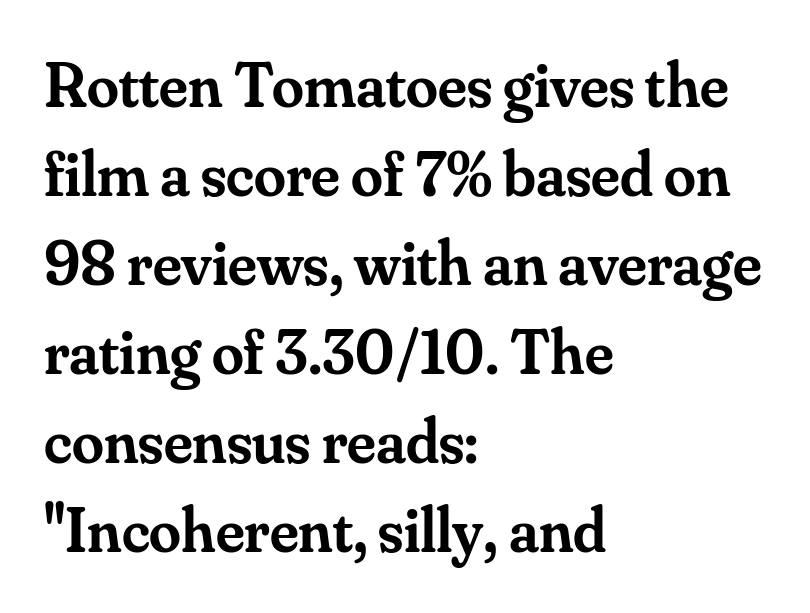
Q: Is the text bold? A: Semi-bold.
Q: Is the text italic (slanted)? A: No, it is upright.
Q: Is the typeface a serif or a sans-serif typeface? A: Serif.
Q: Is the text underlined? A: No.
Q: How is the paragraph aligned? A: Left-aligned.
Q: Is the spacing between letters normal or unusually wide? A: Normal.
Q: Is the spacing between lines tight, normal or loose? A: Normal.
Q: Width (condensed, normal, or wide)? A: Normal.
Q: Stroke contrast? A: Medium.
Q: x-height? A: Small.
Q: Monospaced? A: No.
